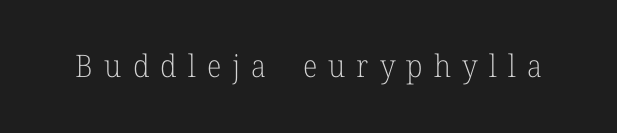
You could not count columns in this text — the font is proportionally spaced. Here the glyphs are tracked loosely, breaking word shapes into spaced letters. The font is comparable to plain body text, perhaps lighter. This is serif lettering, the kind often seen in printed books.
